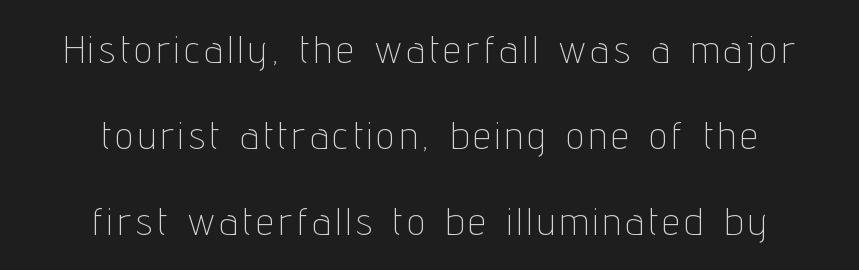
The image shows 39 px thin, condensed sans-serif type, upright; set centered, loose line spacing (2.2x), not underlined; low stroke contrast and a medium x-height.
